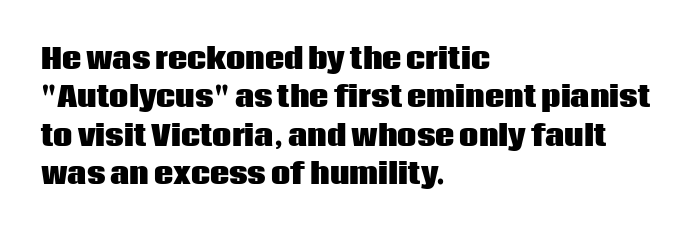
Q: Is the text bold? A: Yes.
Q: Is the text italic (slanted)? A: No, it is upright.
Q: Is the text underlined? A: No.
Q: How is the paragraph aligned? A: Left-aligned.
Q: Is the spacing between letters normal or unusually wide? A: Normal.
Q: Is the spacing between lines tight, normal or loose? A: Normal.
